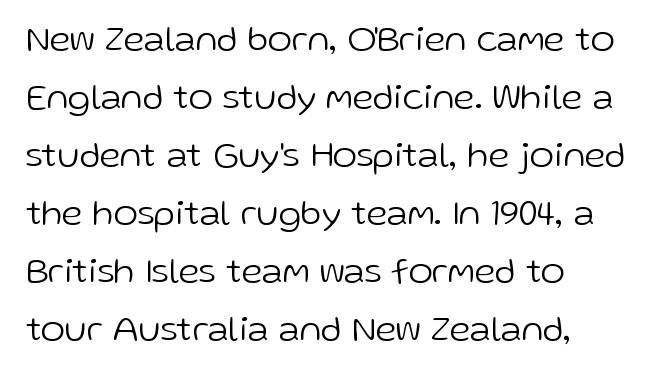
{"serif": "no", "italic": "no", "bold": "no", "weight": "light", "width": "normal", "stroke_contrast": "low", "x_height": "medium", "monospaced": "no", "underline": "no", "align": "left", "line_spacing": "normal", "line_spacing_ratio": 1.57, "letter_spacing": "normal", "letter_spacing_em": 0.0, "glyph_px": 37}
